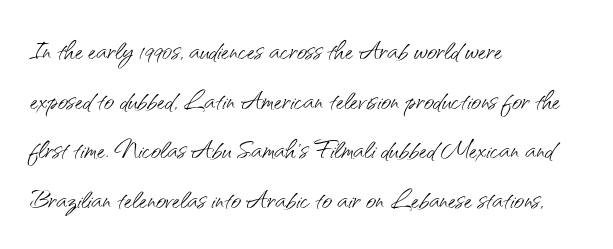
Caption: multi-line text, flush left, ragged right. The letters advance in unequal steps, a hallmark of proportional type. A light-to-regular cut is what we see here. In terms of leading, this rendering sits right in the middle.
